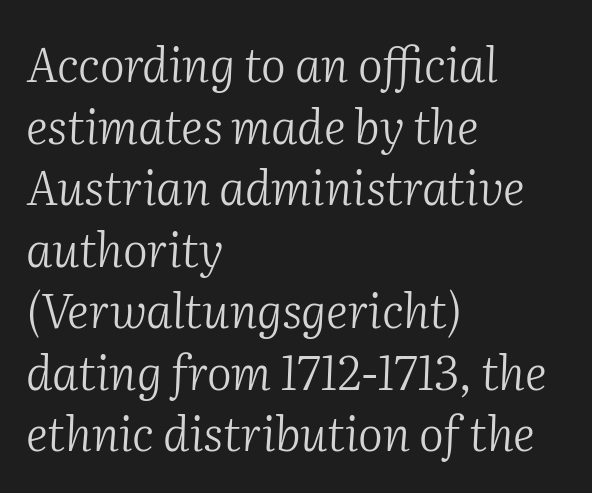
{"serif": "yes", "italic": "yes", "lean": "right", "slant_degrees": 2, "bold": "no", "weight": "light", "width": "normal", "stroke_contrast": "medium", "x_height": "medium", "monospaced": "no", "underline": "no", "align": "left", "line_spacing": "normal", "line_spacing_ratio": 1.31, "letter_spacing": "normal", "letter_spacing_em": 0.0, "glyph_px": 47}
